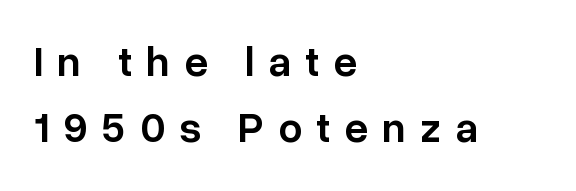
Q: Is the text bold? A: Semi-bold.
Q: Is the text italic (slanted)? A: No, it is upright.
Q: Is the typeface a serif or a sans-serif typeface? A: Sans-serif.
Q: Is the text underlined? A: No.
Q: How is the paragraph aligned? A: Left-aligned.
Q: Is the spacing between letters normal or unusually wide? A: Unusually wide.
Q: Is the spacing between lines tight, normal or loose? A: Normal.
Q: Width (condensed, normal, or wide)? A: Normal.
Q: Stroke contrast? A: Low.
Q: x-height? A: Medium.
Q: Monospaced? A: No.
